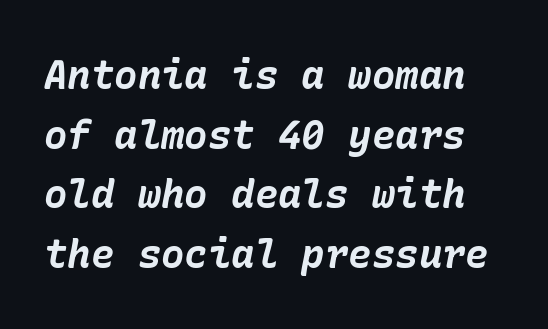
{"italic": "yes", "lean": "right", "slant_degrees": 10, "bold": "yes", "weight": "bold", "width": "normal", "stroke_contrast": "low", "x_height": "medium", "underline": "no", "line_spacing": "normal", "line_spacing_ratio": 1.53, "letter_spacing": "normal", "letter_spacing_em": 0.0, "glyph_px": 39}
